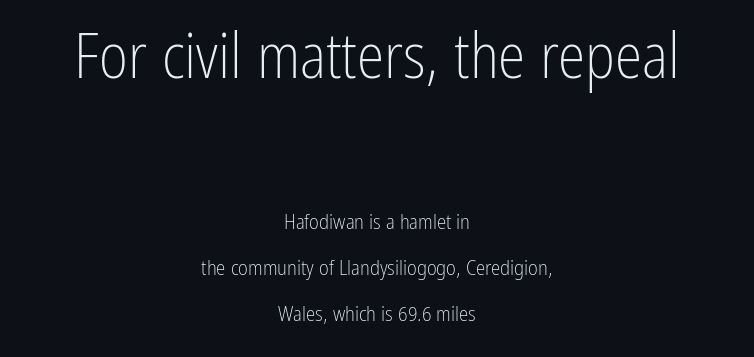
Q: Is the text bold? A: No.
Q: Is the text italic (slanted)? A: No, it is upright.
Q: Is the typeface a serif or a sans-serif typeface? A: Sans-serif.
Q: Is the text underlined? A: No.
Q: How is the paragraph aligned? A: Centered.
Q: Is the spacing between letters normal or unusually wide? A: Normal.
Q: Is the spacing between lines tight, normal or loose? A: Loose.
Q: Which block of text is set in a larger size, the first (top) or the second (bottom)? A: The first (top) one.
Q: Width (condensed, normal, or wide)? A: Condensed.
Q: Stroke contrast? A: Low.
Q: x-height? A: Medium.
Q: Monospaced? A: No.
